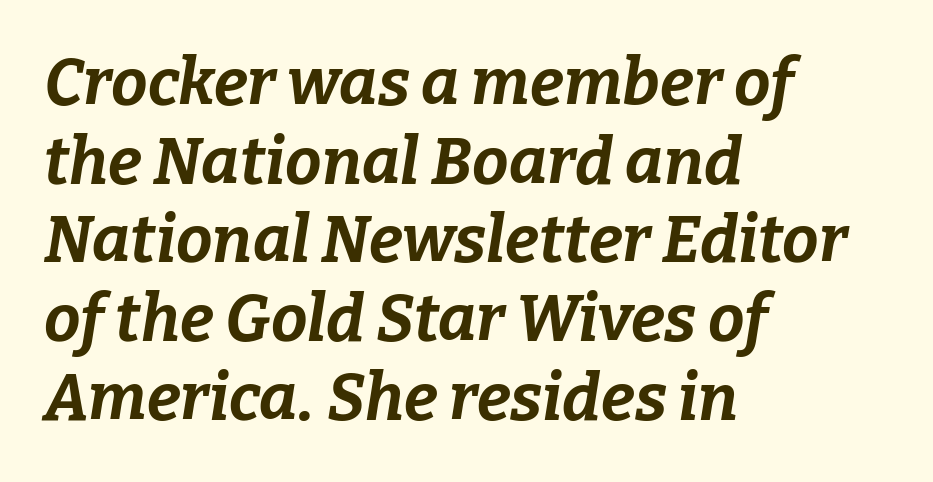
The image shows 65 px bold type, italic (leaning right); set left-aligned, line spacing 1.21x, normal letter spacing, not underlined; low stroke contrast and a medium x-height.
